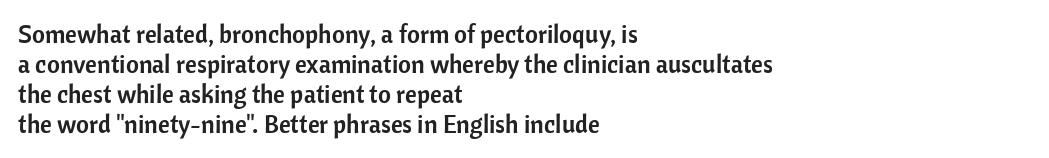
{"italic": "no", "underline": "no", "align": "left", "line_spacing_ratio": 1.2, "letter_spacing": "normal", "letter_spacing_em": 0.0, "glyph_px": 25}
